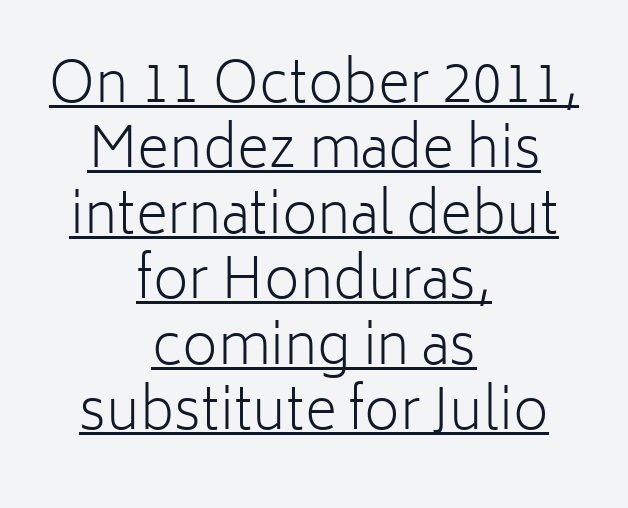
{"serif": "no", "italic": "no", "bold": "no", "weight": "light", "width": "normal", "stroke_contrast": "low", "x_height": "medium", "monospaced": "no", "underline": "yes", "align": "center", "line_spacing_ratio": 1.19, "letter_spacing": "normal", "letter_spacing_em": 0.0, "glyph_px": 55}
